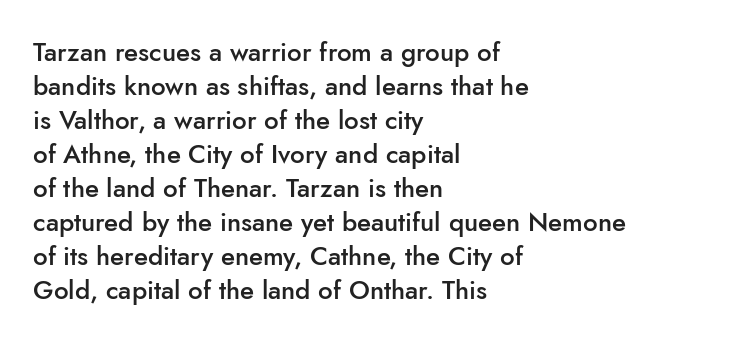
Q: Is the text bold? A: Semi-bold.
Q: Is the text italic (slanted)? A: No, it is upright.
Q: Is the text underlined? A: No.
Q: How is the paragraph aligned? A: Left-aligned.
Q: Is the spacing between letters normal or unusually wide? A: Normal.
Q: Is the spacing between lines tight, normal or loose? A: Normal.
